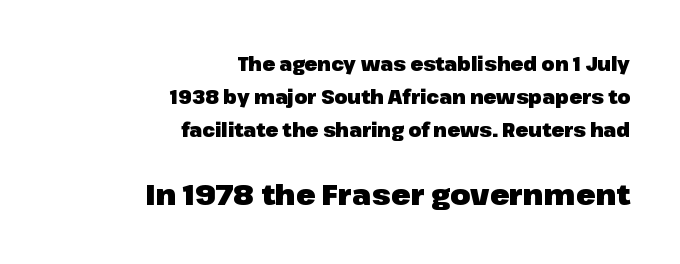
A typesetter would call this proportional, since set widths differ per character. Larger block? The one below; the one above is distinctly smaller. Characters follow at the spacing the type designer built in. The sample has been set heavy, in full bold. When letters stand straight like this, we call the style roman or upright. Check under the words: just untouched page.
